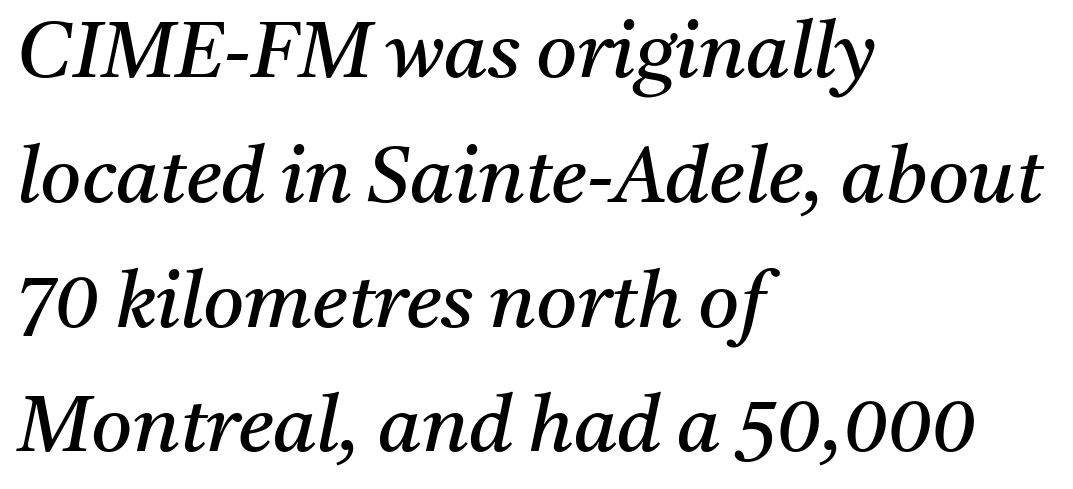
{"serif": "yes", "italic": "yes", "lean": "right", "slant_degrees": 11, "bold": "no", "weight": "regular", "width": "normal", "stroke_contrast": "medium", "x_height": "medium", "monospaced": "no", "underline": "no", "align": "left", "line_spacing": "normal", "line_spacing_ratio": 1.58, "letter_spacing": "normal", "letter_spacing_em": 0.0, "glyph_px": 79}
